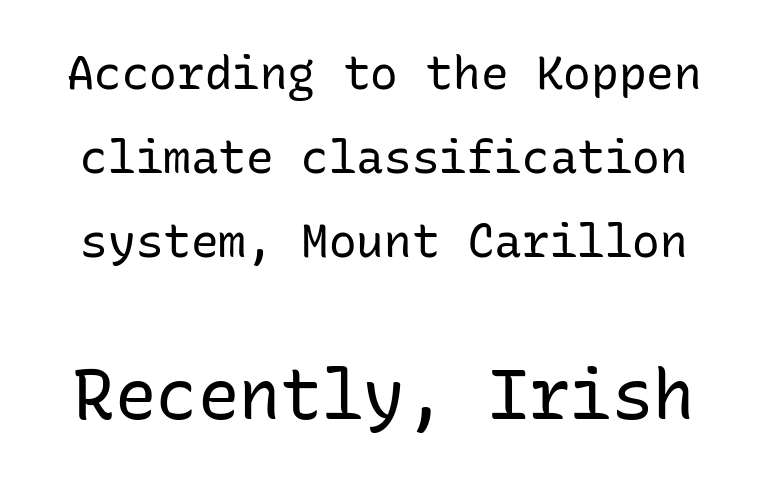
Q: Is the text bold? A: No.
Q: Is the text italic (slanted)? A: No, it is upright.
Q: Is the typeface a serif or a sans-serif typeface? A: Sans-serif.
Q: Is the text underlined? A: No.
Q: Is the spacing between letters normal or unusually wide? A: Normal.
Q: Which block of text is set in a larger size, the first (top) or the second (bottom)? A: The second (bottom) one.
Q: Width (condensed, normal, or wide)? A: Normal.
Q: Stroke contrast? A: Low.
Q: x-height? A: Medium.
Q: Monospaced? A: Yes.
